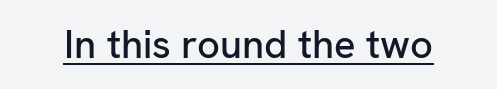
The glyphs are accompanied by a horizontal stroke just below them. When letters stand straight like this, we call the style roman or upright. A typesetter would call this proportional, since set widths differ per character. A typesetter would call this zero additional tracking.
